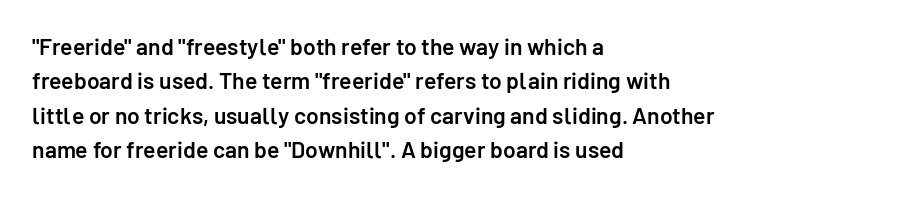
The image shows 23 px text type, upright; set left-aligned, normal line spacing (1.49x), normal letter spacing, not underlined.
